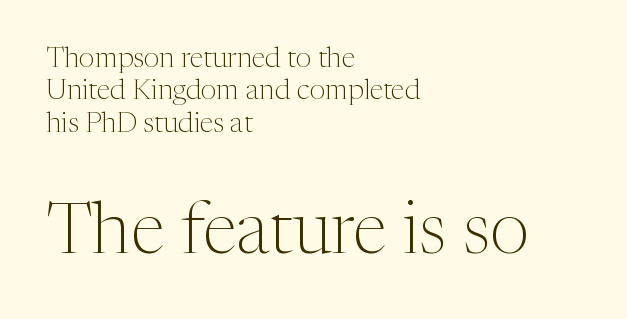
The image shows 71 px light serif type, upright; set left-aligned, line spacing 1.16x, normal letter spacing, not underlined; the second (bottom) block is 2.54x larger; medium stroke contrast and a medium x-height.
